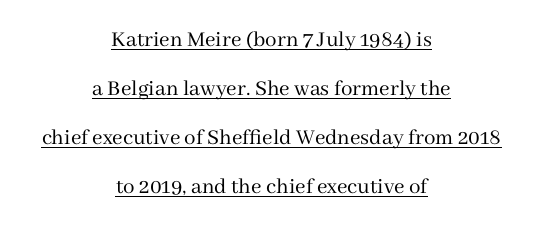
{"italic": "no", "bold": "no", "underline": "yes", "align": "center", "line_spacing": "loose", "line_spacing_ratio": 2.13, "letter_spacing": "normal", "letter_spacing_em": 0.0, "glyph_px": 23}
